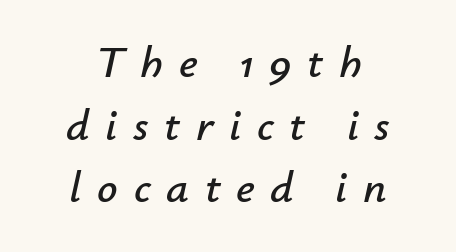
{"italic": "yes", "lean": "right", "slant_degrees": 12, "width": "normal", "stroke_contrast": "low", "x_height": "small", "monospaced": "no", "underline": "no", "align": "center", "line_spacing": "normal", "line_spacing_ratio": 1.39, "letter_spacing": "wide", "letter_spacing_em": 0.35, "glyph_px": 45}
